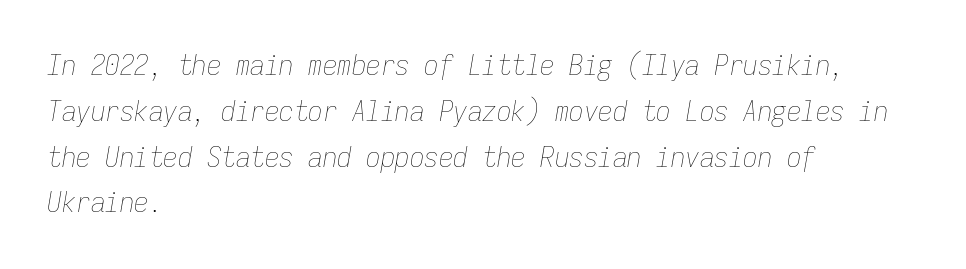
Here the glyphs are tracked normally, forming tight word shapes. A quiet, ordinary-to-light weight characterises the typeface. Think of a typewriter: that constant character pitch is what you see here. Quick note: italic. Notice how descenders clear the ascenders below comfortably — that's standard leading.
